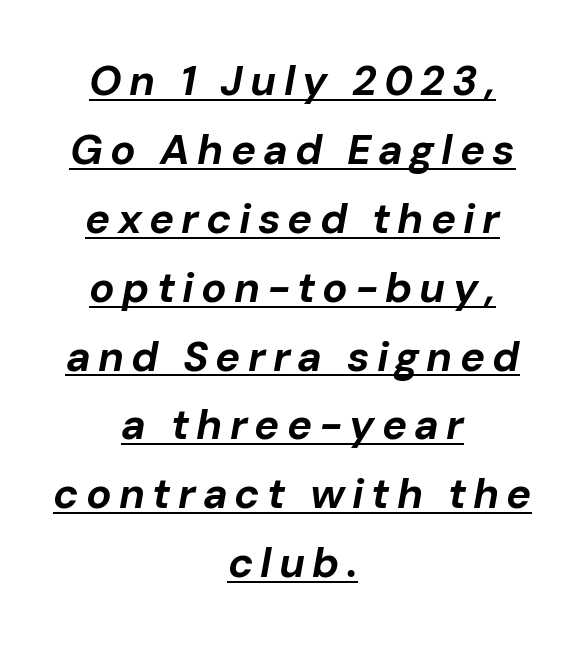
{"italic": "yes", "lean": "right", "slant_degrees": 10, "bold": "yes", "weight": "bold", "width": "normal", "stroke_contrast": "low", "x_height": "medium", "monospaced": "no", "underline": "yes", "align": "center", "line_spacing": "normal", "line_spacing_ratio": 1.64, "glyph_px": 42}
